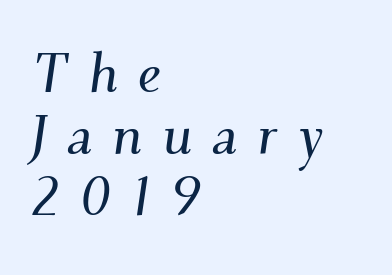
Q: Is the text italic (slanted)? A: Yes, it leans right by about 9 degrees.
Q: Is the typeface a serif or a sans-serif typeface? A: Serif.
Q: Is the text underlined? A: No.
Q: How is the paragraph aligned? A: Left-aligned.
Q: Is the spacing between letters normal or unusually wide? A: Unusually wide.
Q: Is the spacing between lines tight, normal or loose? A: Tight.
Q: Width (condensed, normal, or wide)? A: Normal.
Q: Stroke contrast? A: Medium.
Q: x-height? A: Small.
Q: Monospaced? A: No.
